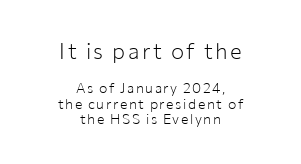
{"italic": "no", "bold": "no", "underline": "no", "align": "center", "line_spacing": "tight", "line_spacing_ratio": 1.11, "larger_block": "first", "size_ratio": 1.57, "glyph_px": 22}
